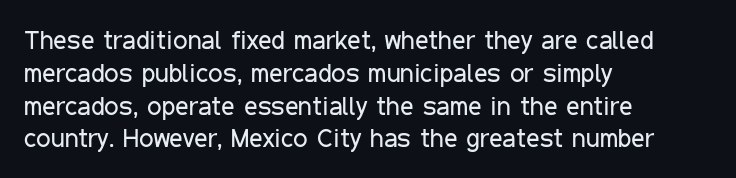
Q: Is the text bold? A: No.
Q: Is the text italic (slanted)? A: No, it is upright.
Q: Is the text underlined? A: No.
Q: How is the paragraph aligned? A: Left-aligned.
Q: Is the spacing between letters normal or unusually wide? A: Normal.
Q: Is the spacing between lines tight, normal or loose? A: Normal.
